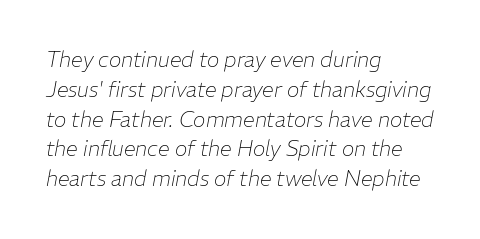
Q: Is the text bold? A: No.
Q: Is the text italic (slanted)? A: Yes, it leans right by about 11 degrees.
Q: Is the text underlined? A: No.
Q: How is the paragraph aligned? A: Left-aligned.
Q: Is the spacing between letters normal or unusually wide? A: Normal.
Q: Is the spacing between lines tight, normal or loose? A: Normal.
